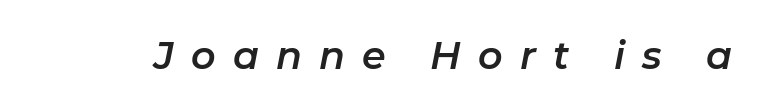
The words here are not underlined. Letter spacing: wide. The passage shown is typed in a proportional face where columns would drift. Would a proofreader flag this as italicized? Yes.
